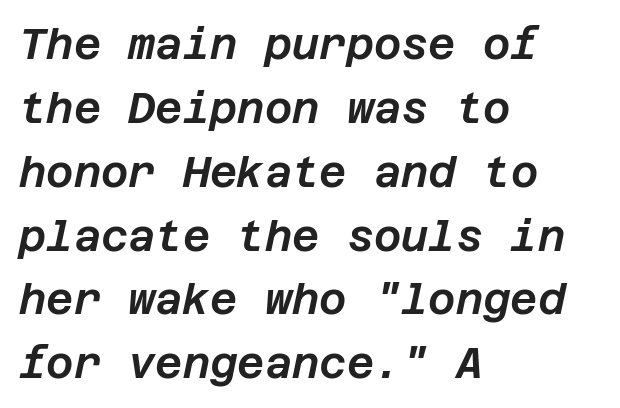
This sample is left-justified, so line endings fall wherever the words run out. Descender tails drop into unmarked territory. The face used here is rendered with its standard letterfit. Does the lettering tilt? It does — this is italic. Leading matches the norm, producing a regular column.
